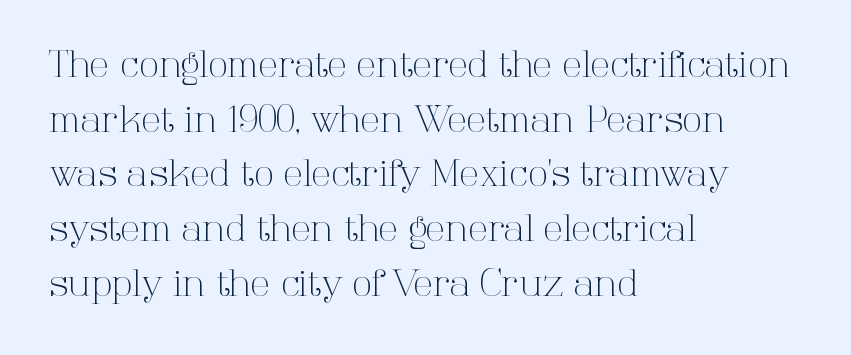
When letters stand straight like this, we call the style roman or upright. Notice how the passage keeps a crisp vertical edge on the left only. The passage shown is typed in a proportional face where columns would drift. Underline: absent.
